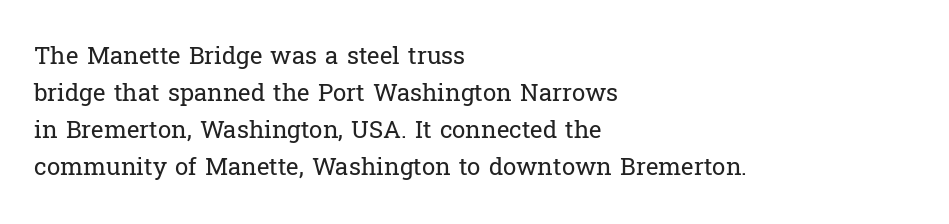
Q: Is the text bold? A: No.
Q: Is the text italic (slanted)? A: No, it is upright.
Q: Is the text underlined? A: No.
Q: How is the paragraph aligned? A: Left-aligned.
Q: Is the spacing between letters normal or unusually wide? A: Normal.
Q: Is the spacing between lines tight, normal or loose? A: Normal.
